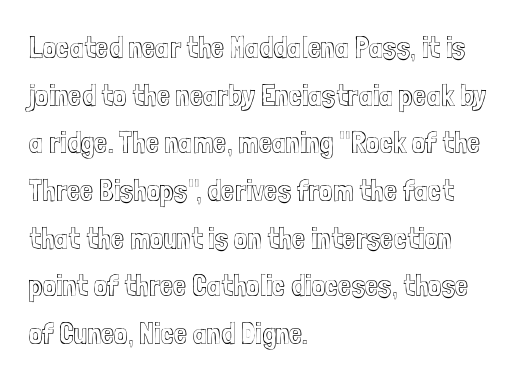
Q: Is the text italic (slanted)? A: No, it is upright.
Q: Is the text underlined? A: No.
Q: How is the paragraph aligned? A: Left-aligned.
Q: Is the spacing between letters normal or unusually wide? A: Normal.
Q: Is the spacing between lines tight, normal or loose? A: Normal.
Q: Width (condensed, normal, or wide)? A: Condensed.
Q: x-height? A: Medium.
Q: Monospaced? A: No.
